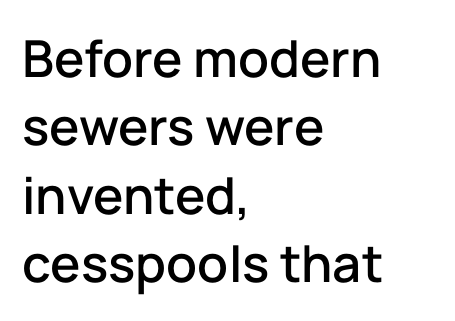
{"serif": "no", "italic": "no", "width": "normal", "stroke_contrast": "low", "x_height": "medium", "monospaced": "no", "underline": "no", "align": "left", "line_spacing": "normal", "line_spacing_ratio": 1.34, "letter_spacing": "normal", "letter_spacing_em": 0.0, "glyph_px": 51}
